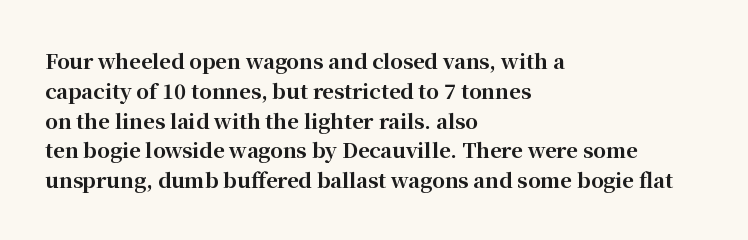
The image shows 20 px bold type, upright; set left-aligned, normal line spacing (1.49x), normal letter spacing, not underlined.
